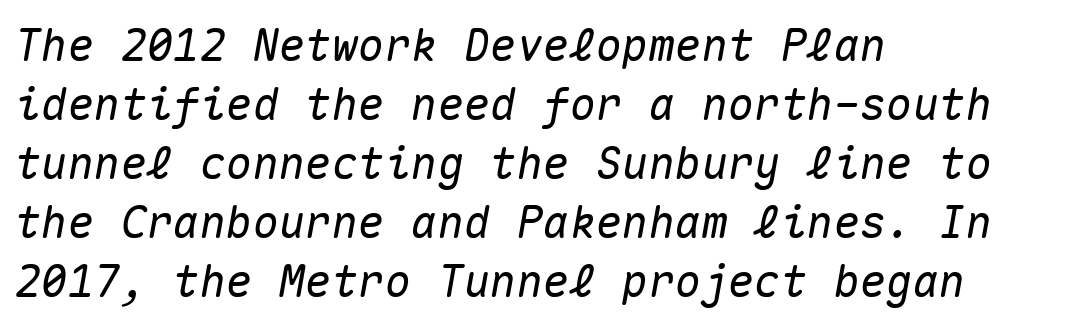
Designer's note — italics engaged. Between one letter and the next there's only the usual sliver of space. Beneath every word, the page is bare. These lines stack with their left ends in a neat column. Is there much room between lines? A standard amount, neither cramped nor airy.
